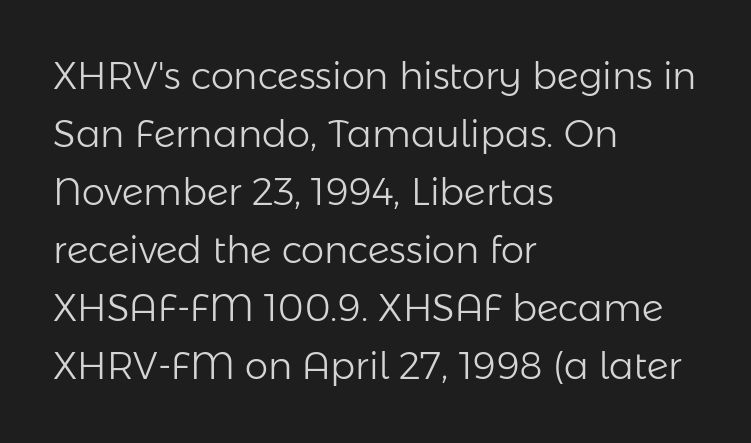
Q: Is the text bold? A: No.
Q: Is the text italic (slanted)? A: No, it is upright.
Q: Is the typeface a serif or a sans-serif typeface? A: Sans-serif.
Q: Is the text underlined? A: No.
Q: How is the paragraph aligned? A: Left-aligned.
Q: Is the spacing between letters normal or unusually wide? A: Normal.
Q: Is the spacing between lines tight, normal or loose? A: Normal.
Q: Width (condensed, normal, or wide)? A: Normal.
Q: Stroke contrast? A: Low.
Q: x-height? A: Medium.
Q: Monospaced? A: No.
